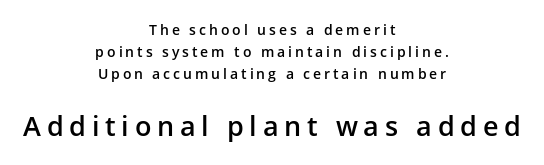
This is the regular roman posture of the typeface. Type without underlining. The text block is weighted toward neither margin, spreading evenly from the middle. The font is running at a semibold setting, under full bold. The later block is typeset at a bigger size than the earlier block.
